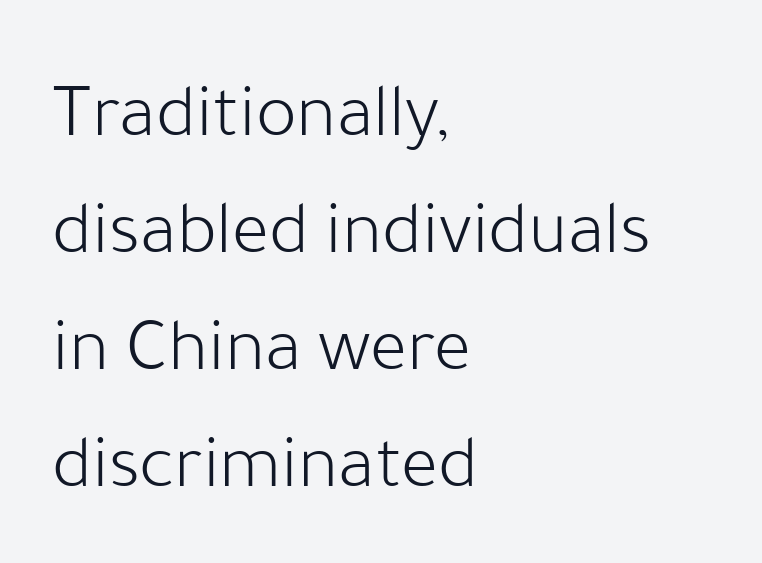
Q: Is the text bold? A: No.
Q: Is the text italic (slanted)? A: No, it is upright.
Q: Is the typeface a serif or a sans-serif typeface? A: Sans-serif.
Q: Is the text underlined? A: No.
Q: How is the paragraph aligned? A: Left-aligned.
Q: Is the spacing between letters normal or unusually wide? A: Normal.
Q: Is the spacing between lines tight, normal or loose? A: Normal.
Q: Width (condensed, normal, or wide)? A: Normal.
Q: Stroke contrast? A: Low.
Q: x-height? A: Medium.
Q: Monospaced? A: No.
